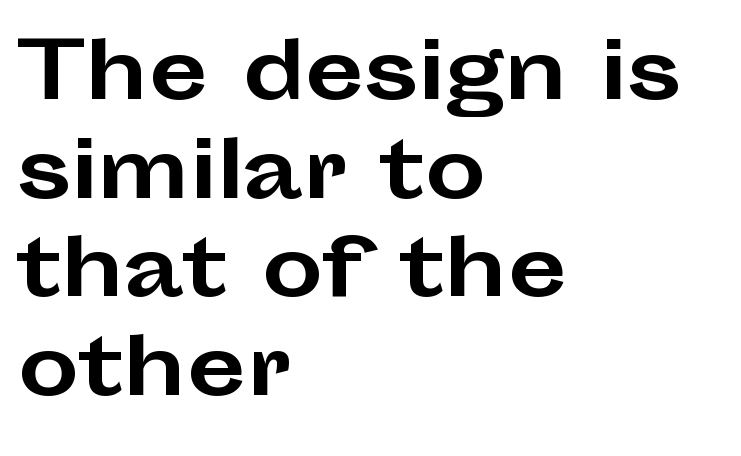
Style check: upright. Here the designer chose a conventional face with non-uniform glyph widths. Alignment: flush left. The passage shown is typeset with a sans-serif family.
